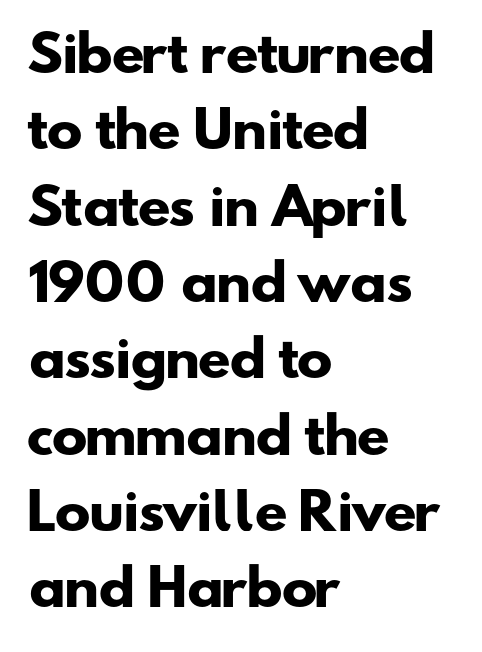
The image shows 48 px heavy, wide sans-serif type; set left-aligned, normal line spacing (1.59x), normal letter spacing, not underlined; low stroke contrast and a small x-height.
